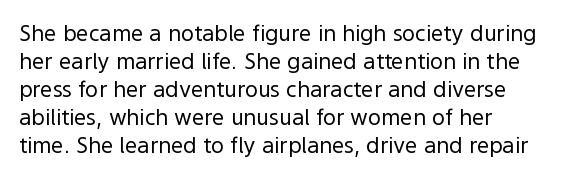
Q: Is the text bold? A: No.
Q: Is the text italic (slanted)? A: No, it is upright.
Q: Is the text underlined? A: No.
Q: Is the spacing between letters normal or unusually wide? A: Normal.
Q: Is the spacing between lines tight, normal or loose? A: Normal.
